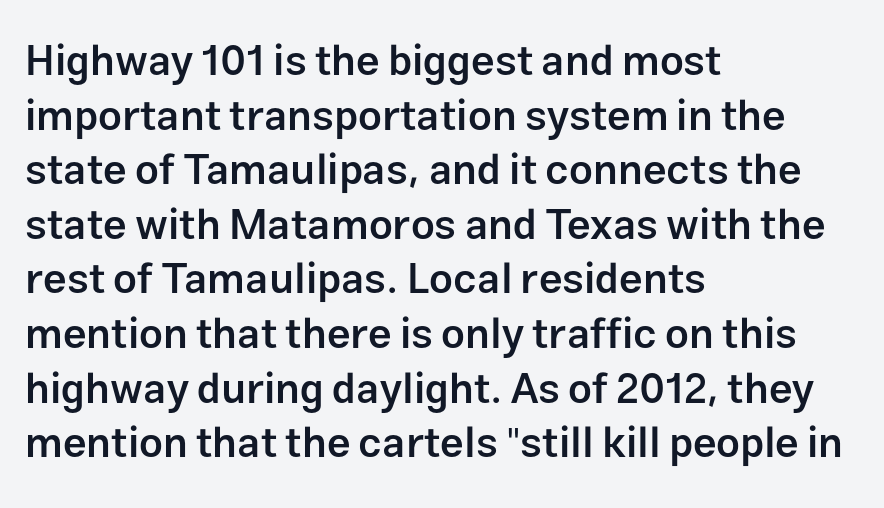
Is there any slant? The stems are plumb. The rendering keeps characters at their native spacing. Each new line begins a customary step beneath the previous one. Look at the bottom of the vertical strokes: they stop flat, with no serifs.
